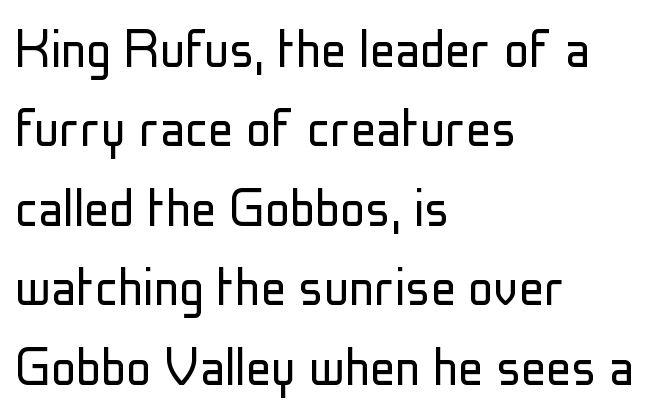
Is this a fixed-width face? No — the glyphs have proportional, varying widths. This sample is left-justified, so line endings fall wherever the words run out. The string is rendered with underlining switched off. Reading down the column, the eye jumps a familiar distance to each next line. Designer's note — italics off, roman on.
